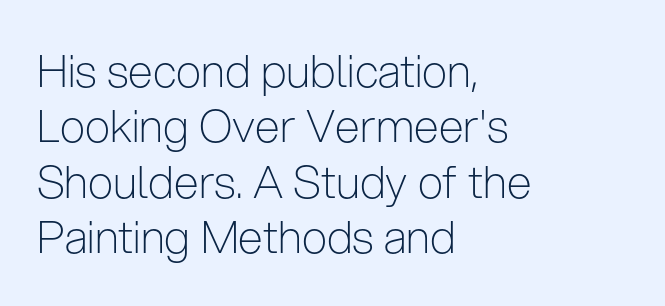
The image shows 45 px light, condensed sans-serif type, upright; set left-aligned, line spacing 1.23x, normal letter spacing, not underlined; low stroke contrast and a medium x-height.
